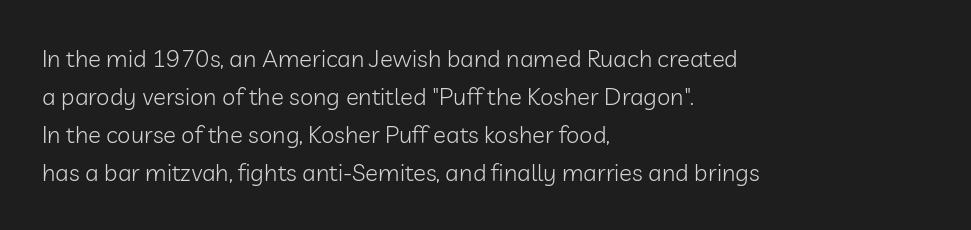
Q: Is the text bold? A: No.
Q: Is the text italic (slanted)? A: No, it is upright.
Q: Is the text underlined? A: No.
Q: How is the paragraph aligned? A: Left-aligned.
Q: Is the spacing between letters normal or unusually wide? A: Normal.
Q: Is the spacing between lines tight, normal or loose? A: Normal.
